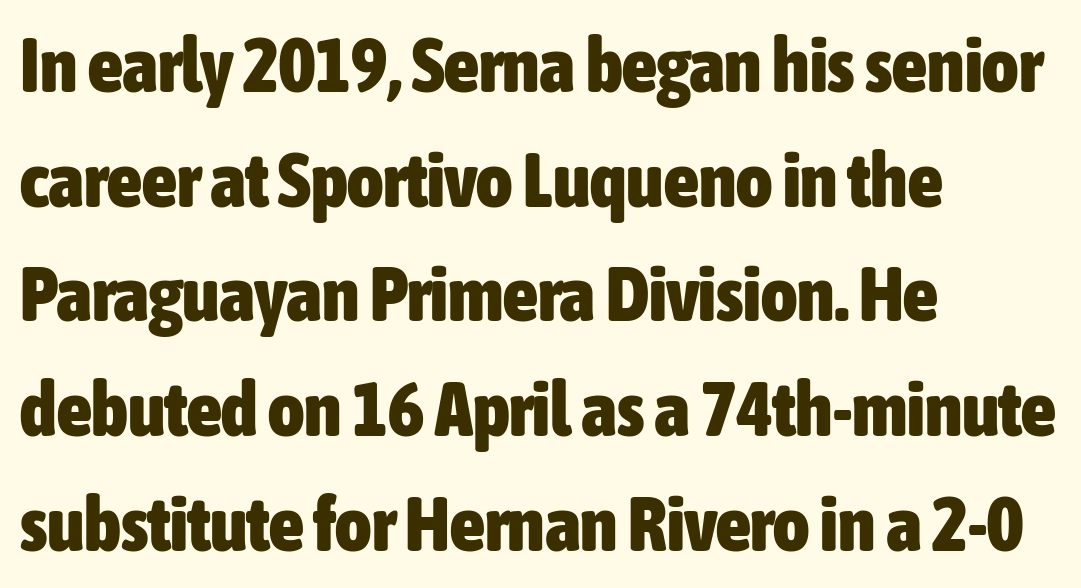
{"serif": "no", "italic": "no", "bold": "yes", "weight": "heavy", "width": "condensed", "stroke_contrast": "low", "x_height": "medium", "monospaced": "no", "underline": "no", "align": "left", "line_spacing": "normal", "line_spacing_ratio": 1.49, "letter_spacing": "normal", "letter_spacing_em": 0.0, "glyph_px": 77}
